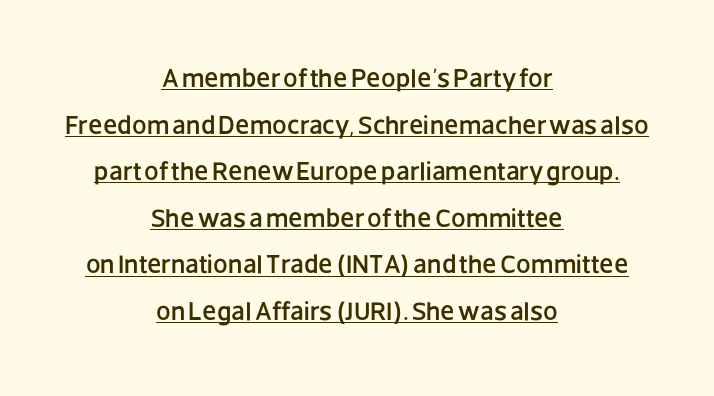
Q: Is the text italic (slanted)? A: No, it is upright.
Q: Is the text underlined? A: Yes.
Q: How is the paragraph aligned? A: Centered.
Q: Is the spacing between letters normal or unusually wide? A: Normal.
